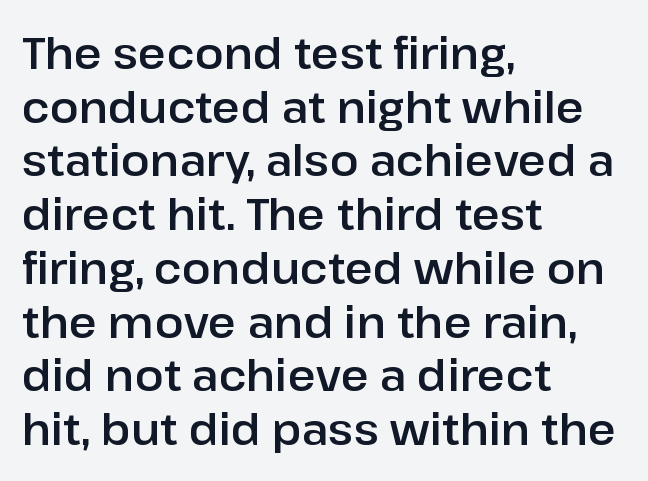
This block has exactly the height ordinary leading produces. Regarding serifs, this sample does without them. This is roman type, the default non-slanted kind. Only glyphs here, with clear space below each row.
